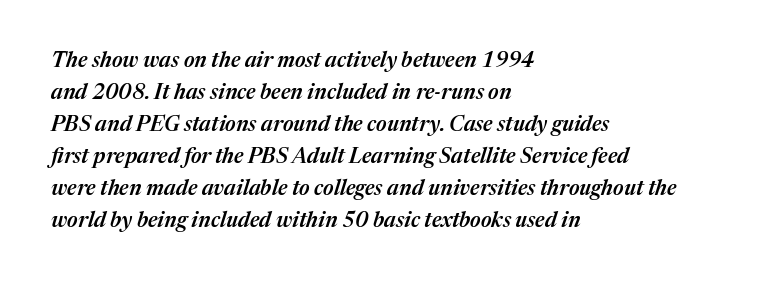
The image shows 21 px text type, italic (leaning right); set left-aligned, normal line spacing (1.52x), normal letter spacing, not underlined.
